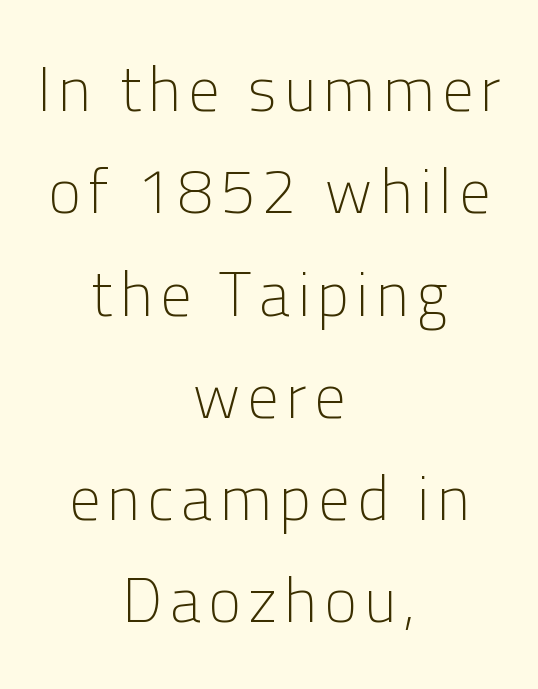
The image shows 62 px light sans-serif type, upright; set centered, normal line spacing (1.65x), not underlined; low stroke contrast and a medium x-height.
